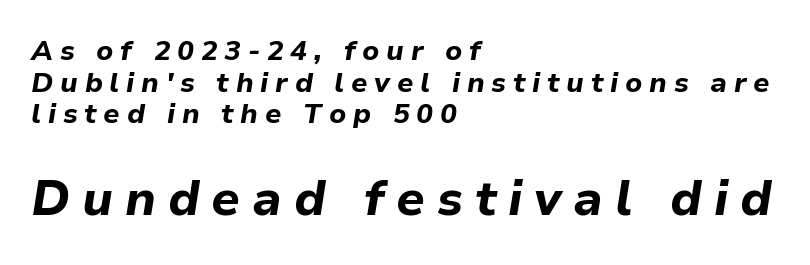
{"italic": "yes", "lean": "right", "slant_degrees": 9, "bold": "yes", "weight": "bold", "width": "normal", "stroke_contrast": "low", "x_height": "medium", "monospaced": "no", "underline": "no", "align": "left", "line_spacing": "tight", "line_spacing_ratio": 1.13, "letter_spacing": "wide", "letter_spacing_em": 0.24, "larger_block": "second", "size_ratio": 1.75, "glyph_px": 49}
